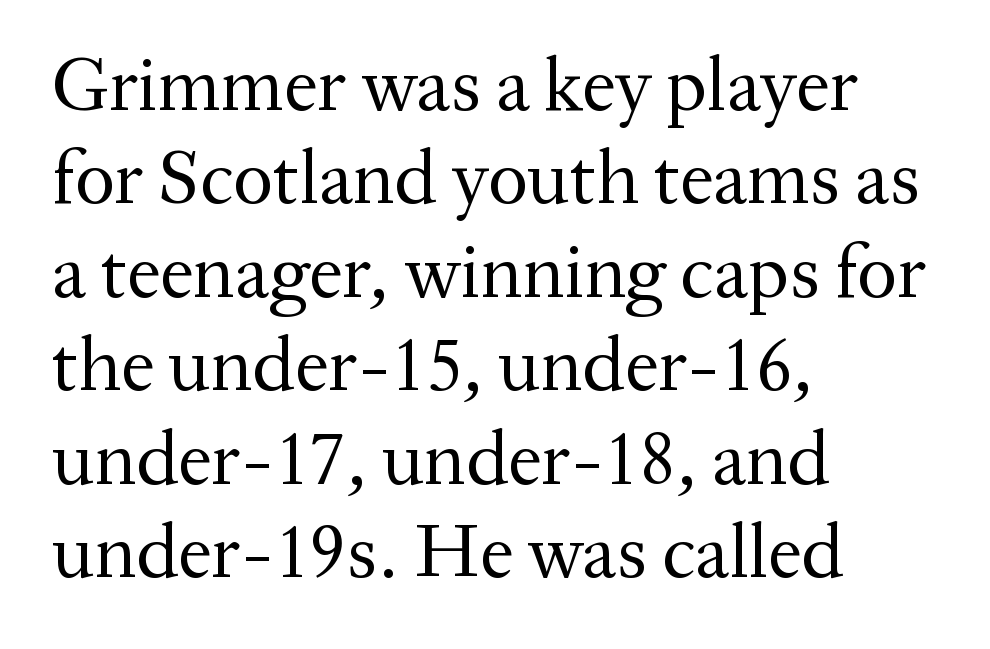
Q: Is the text bold? A: No.
Q: Is the text italic (slanted)? A: No, it is upright.
Q: Is the typeface a serif or a sans-serif typeface? A: Serif.
Q: Is the text underlined? A: No.
Q: How is the paragraph aligned? A: Left-aligned.
Q: Is the spacing between letters normal or unusually wide? A: Normal.
Q: Width (condensed, normal, or wide)? A: Normal.
Q: Stroke contrast? A: Medium.
Q: x-height? A: Medium.
Q: Monospaced? A: No.
